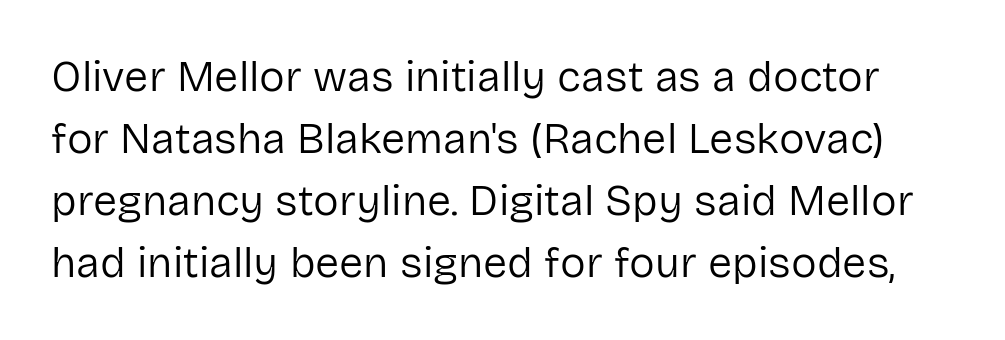
Interline gaps are of average width in this sample. These lines were composed using upright roman letters. Clear beneath every line of the passage. The text was rendered using a sans face with plain stroke endings.
